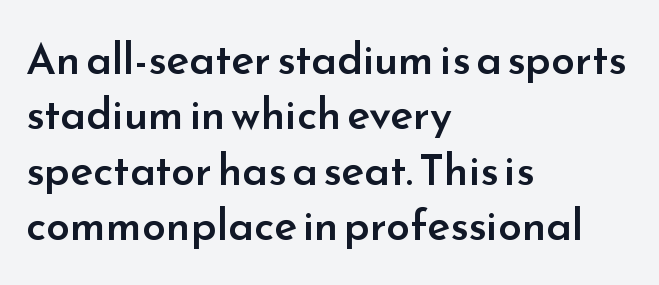
Q: Is the text bold? A: Semi-bold.
Q: Is the text italic (slanted)? A: No, it is upright.
Q: Is the typeface a serif or a sans-serif typeface? A: Sans-serif.
Q: Is the text underlined? A: No.
Q: How is the paragraph aligned? A: Left-aligned.
Q: Is the spacing between letters normal or unusually wide? A: Normal.
Q: Is the spacing between lines tight, normal or loose? A: Normal.
Q: Width (condensed, normal, or wide)? A: Normal.
Q: Stroke contrast? A: Low.
Q: x-height? A: Small.
Q: Monospaced? A: No.
